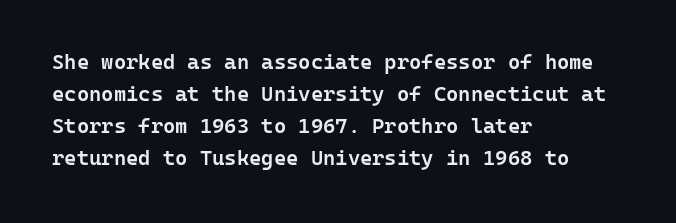
Regular leading. This sample is left-justified, so line endings fall wherever the words run out. Honestly, the letter spacing is just normal — you wouldn't notice it. The glyphs are unaccompanied by any horizontal stroke below them. Every letter is mildly thick-stroked: semibold rather than bold.
